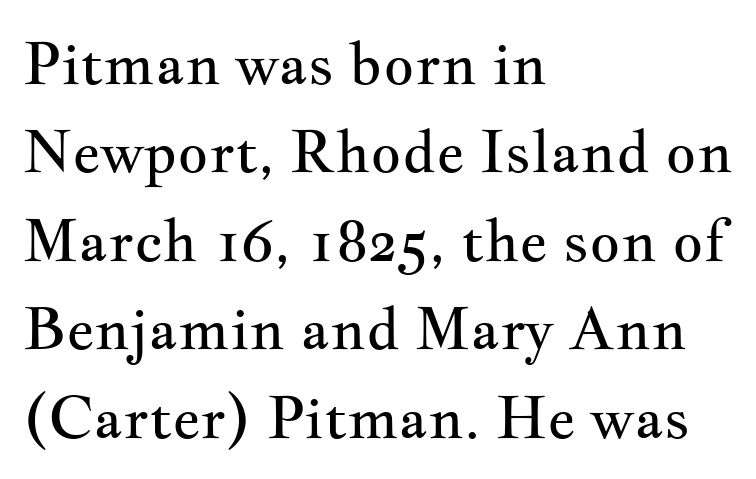
Q: Is the text bold? A: No.
Q: Is the text italic (slanted)? A: No, it is upright.
Q: Is the typeface a serif or a sans-serif typeface? A: Serif.
Q: Is the text underlined? A: No.
Q: How is the paragraph aligned? A: Left-aligned.
Q: Is the spacing between letters normal or unusually wide? A: Normal.
Q: Is the spacing between lines tight, normal or loose? A: Normal.
Q: Width (condensed, normal, or wide)? A: Wide.
Q: Stroke contrast? A: Medium.
Q: x-height? A: Small.
Q: Monospaced? A: No.
